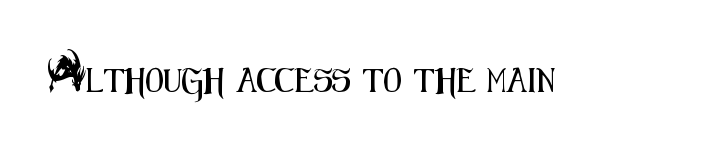
Q: Is the text italic (slanted)? A: No, it is upright.
Q: Is the text underlined? A: No.
Q: Is the spacing between letters normal or unusually wide? A: Normal.
